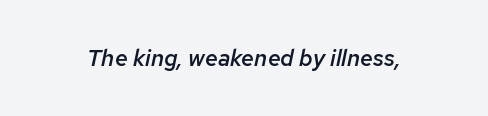
The image shows 23 px text type, italic (leaning right); set normal letter spacing, not underlined.
